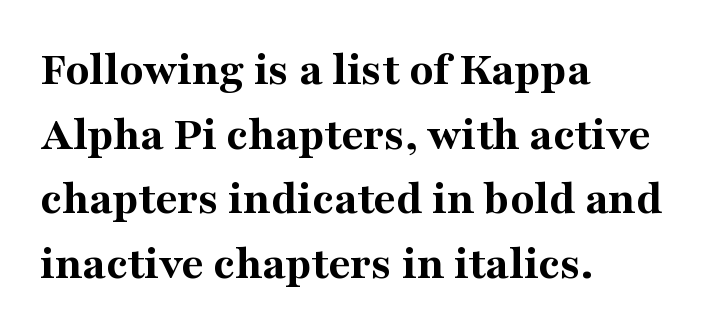
The paragraph has a hard left edge and a soft right edge. Observe the serifs anchoring each vertical stroke in this sample. Summary of vertical rhythm: regular, with standard interline spacing. Descenders are the only things crossing below the line. Looks like regular typesetting: each glyph gets only the width it needs. Emphasis by weight is at full strength: bold.
